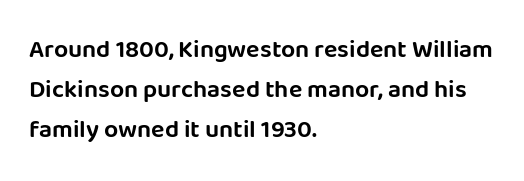
{"italic": "no", "underline": "no", "align": "left", "line_spacing": "normal", "line_spacing_ratio": 1.6, "letter_spacing": "normal", "letter_spacing_em": 0.0, "glyph_px": 25}
